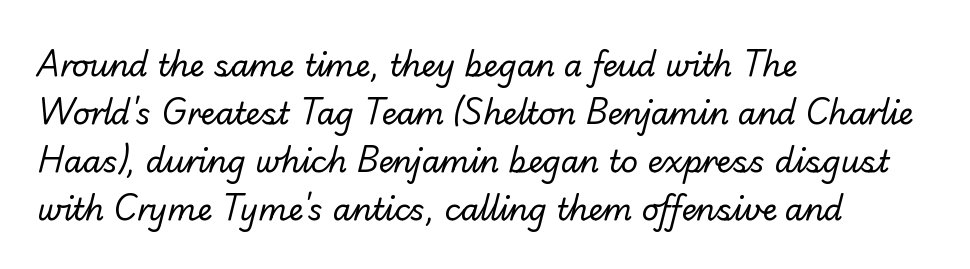
Q: Is the text bold? A: No.
Q: Is the typeface a serif or a sans-serif typeface? A: Sans-serif.
Q: Is the text underlined? A: No.
Q: How is the paragraph aligned? A: Left-aligned.
Q: Is the spacing between letters normal or unusually wide? A: Normal.
Q: Is the spacing between lines tight, normal or loose? A: Normal.
Q: Width (condensed, normal, or wide)? A: Normal.
Q: Stroke contrast? A: Low.
Q: x-height? A: Small.
Q: Monospaced? A: No.
